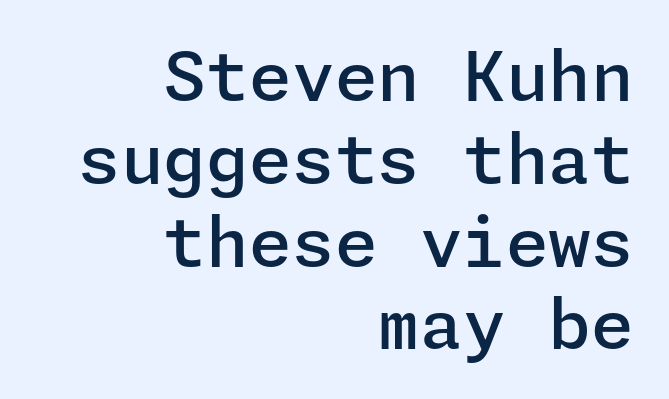
The image shows 69 px semibold sans-serif type, upright; set right-aligned, line spacing 1.2x, normal letter spacing, not underlined; low stroke contrast and a medium x-height.
